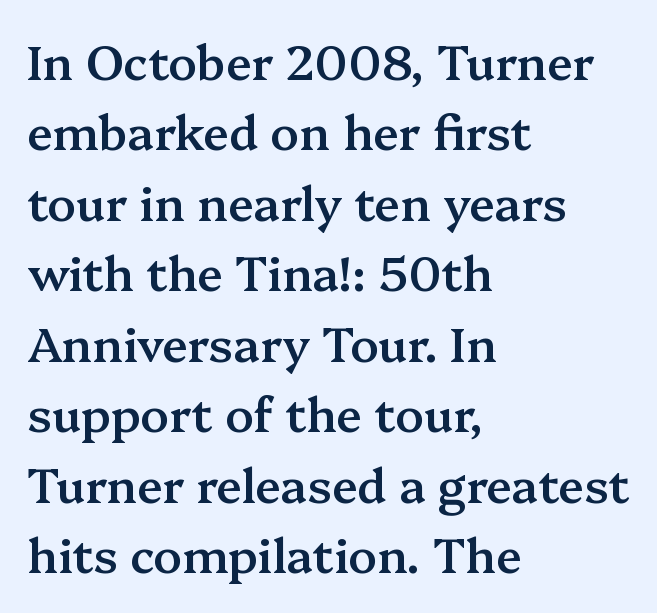
Q: Is the text bold? A: Semi-bold.
Q: Is the text italic (slanted)? A: No, it is upright.
Q: Is the typeface a serif or a sans-serif typeface? A: Serif.
Q: Is the text underlined? A: No.
Q: How is the paragraph aligned? A: Left-aligned.
Q: Is the spacing between letters normal or unusually wide? A: Normal.
Q: Is the spacing between lines tight, normal or loose? A: Normal.
Q: Width (condensed, normal, or wide)? A: Normal.
Q: Stroke contrast? A: Medium.
Q: x-height? A: Medium.
Q: Monospaced? A: No.
